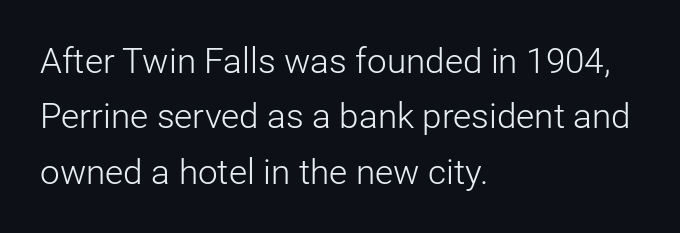
Q: Is the text bold? A: No.
Q: Is the text italic (slanted)? A: No, it is upright.
Q: Is the typeface a serif or a sans-serif typeface? A: Sans-serif.
Q: Is the text underlined? A: No.
Q: How is the paragraph aligned? A: Left-aligned.
Q: Is the spacing between letters normal or unusually wide? A: Normal.
Q: Is the spacing between lines tight, normal or loose? A: Normal.
Q: Width (condensed, normal, or wide)? A: Normal.
Q: Stroke contrast? A: Low.
Q: x-height? A: Medium.
Q: Monospaced? A: No.
